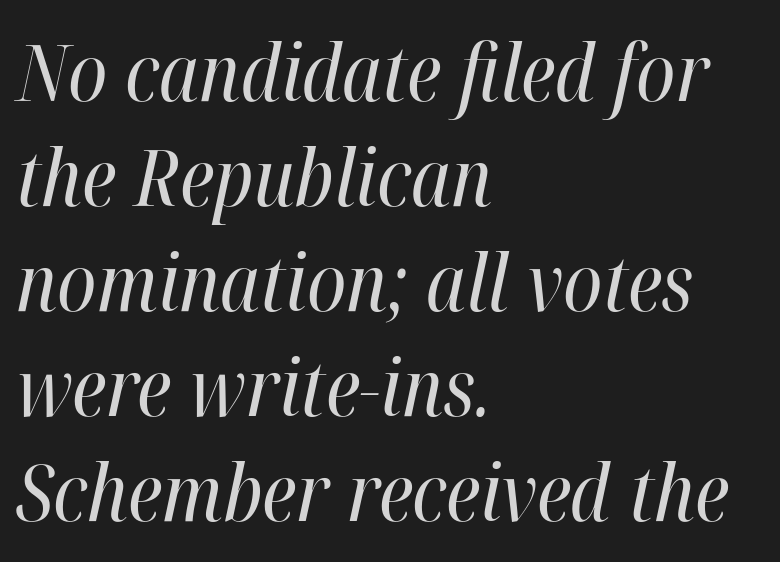
Q: Is the text bold? A: No.
Q: Is the text italic (slanted)? A: Yes, it leans right by about 12 degrees.
Q: Is the text underlined? A: No.
Q: How is the paragraph aligned? A: Left-aligned.
Q: Is the spacing between letters normal or unusually wide? A: Normal.
Q: Is the spacing between lines tight, normal or loose? A: Normal.
Q: Width (condensed, normal, or wide)? A: Condensed.
Q: Stroke contrast? A: High.
Q: x-height? A: Medium.
Q: Monospaced? A: No.
